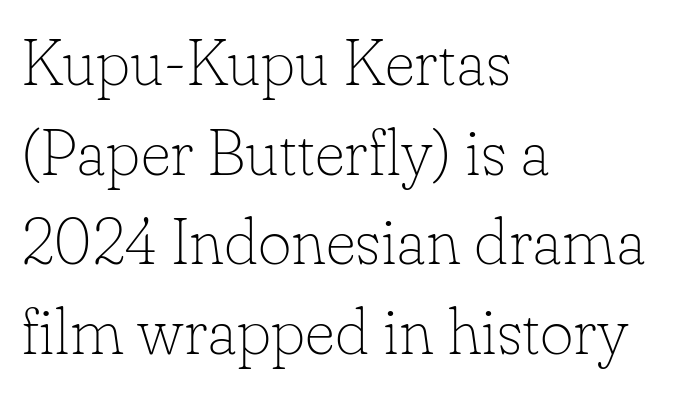
Q: Is the text bold? A: No.
Q: Is the text italic (slanted)? A: No, it is upright.
Q: Is the typeface a serif or a sans-serif typeface? A: Serif.
Q: Is the text underlined? A: No.
Q: How is the paragraph aligned? A: Left-aligned.
Q: Is the spacing between letters normal or unusually wide? A: Normal.
Q: Is the spacing between lines tight, normal or loose? A: Normal.
Q: Width (condensed, normal, or wide)? A: Normal.
Q: Stroke contrast? A: Low.
Q: x-height? A: Small.
Q: Monospaced? A: No.
